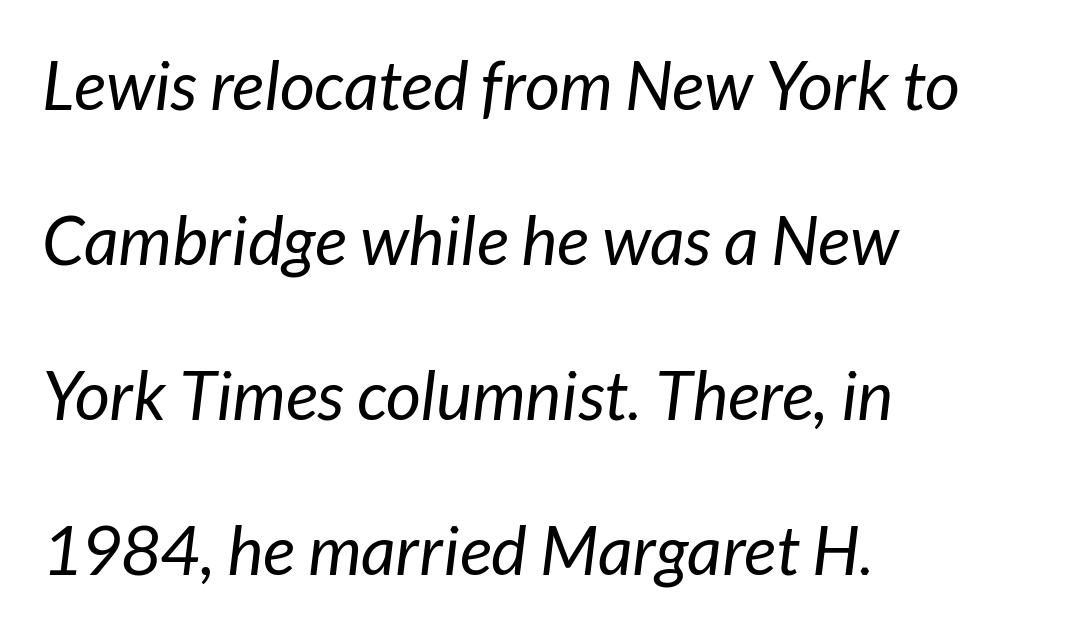
{"italic": "yes", "lean": "right", "slant_degrees": 7, "bold": "no", "weight": "regular", "width": "normal", "stroke_contrast": "low", "x_height": "medium", "monospaced": "no", "underline": "no", "align": "left", "line_spacing": "loose", "line_spacing_ratio": 2.28, "letter_spacing": "normal", "letter_spacing_em": 0.0, "glyph_px": 68}
